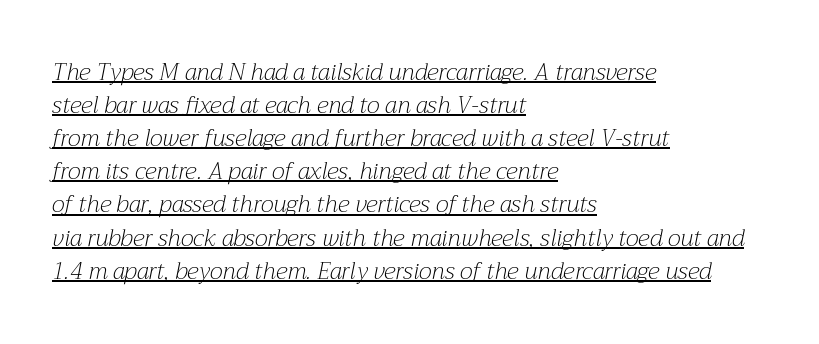
The image shows 23 px text type, italic (leaning right); set left-aligned, normal line spacing (1.44x), normal letter spacing, underlined.
